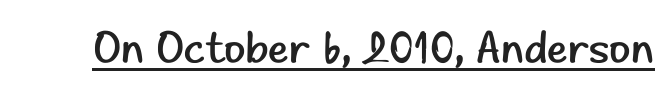
{"serif": "no", "italic": "no", "bold": "no", "weight": "regular", "width": "normal", "stroke_contrast": "low", "x_height": "small", "monospaced": "no", "underline": "yes", "letter_spacing": "normal", "letter_spacing_em": 0.0, "glyph_px": 44}
